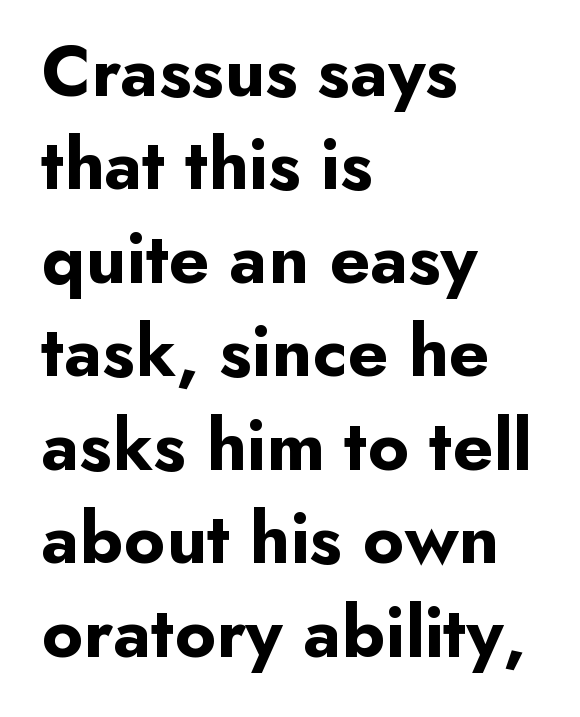
{"serif": "no", "italic": "no", "bold": "yes", "weight": "bold", "width": "normal", "stroke_contrast": "low", "x_height": "small", "monospaced": "no", "underline": "no", "align": "left", "line_spacing": "normal", "line_spacing_ratio": 1.28, "letter_spacing": "normal", "letter_spacing_em": 0.0, "glyph_px": 73}
